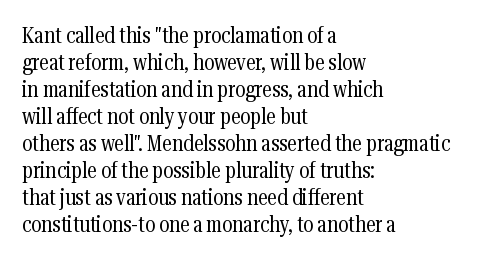
The image shows 22 px text type, upright; set left-aligned, line spacing 1.23x, normal letter spacing, not underlined.
